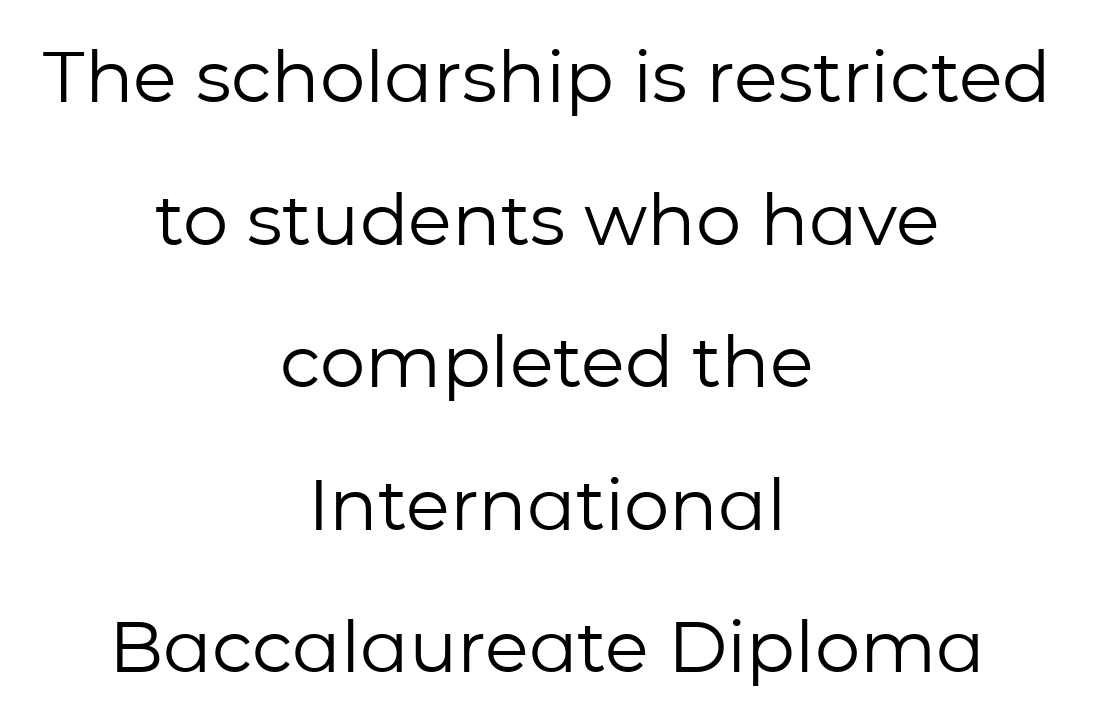
Q: Is the text bold? A: No.
Q: Is the text italic (slanted)? A: No, it is upright.
Q: Is the typeface a serif or a sans-serif typeface? A: Sans-serif.
Q: Is the text underlined? A: No.
Q: How is the paragraph aligned? A: Centered.
Q: Is the spacing between letters normal or unusually wide? A: Normal.
Q: Is the spacing between lines tight, normal or loose? A: Loose.
Q: Width (condensed, normal, or wide)? A: Normal.
Q: Stroke contrast? A: Low.
Q: x-height? A: Medium.
Q: Monospaced? A: No.
